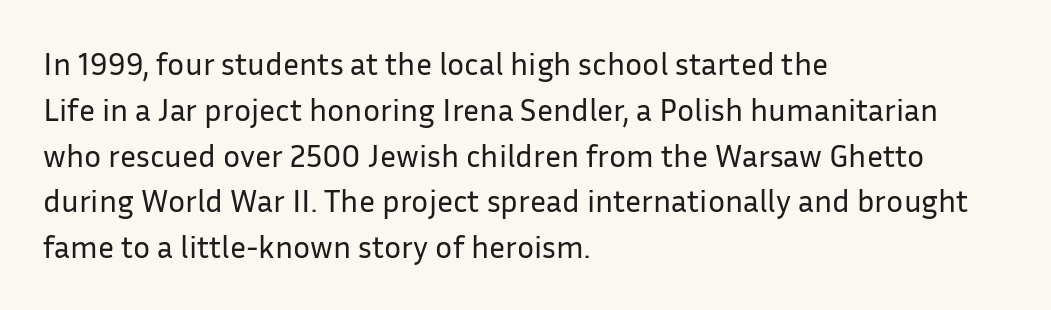
{"serif": "no", "italic": "no", "bold": "no", "weight": "regular", "width": "normal", "stroke_contrast": "low", "x_height": "medium", "monospaced": "no", "underline": "no", "align": "left", "line_spacing": "normal", "line_spacing_ratio": 1.43, "letter_spacing": "normal", "letter_spacing_em": 0.0, "glyph_px": 32}
